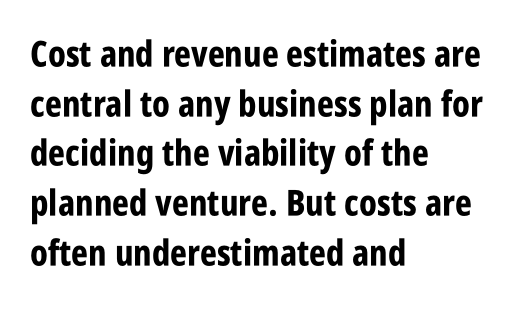
Q: Is the text bold? A: Yes.
Q: Is the text italic (slanted)? A: No, it is upright.
Q: Is the typeface a serif or a sans-serif typeface? A: Sans-serif.
Q: Is the text underlined? A: No.
Q: How is the paragraph aligned? A: Left-aligned.
Q: Is the spacing between letters normal or unusually wide? A: Normal.
Q: Is the spacing between lines tight, normal or loose? A: Normal.
Q: Width (condensed, normal, or wide)? A: Condensed.
Q: Stroke contrast? A: Low.
Q: x-height? A: Large.
Q: Monospaced? A: No.
